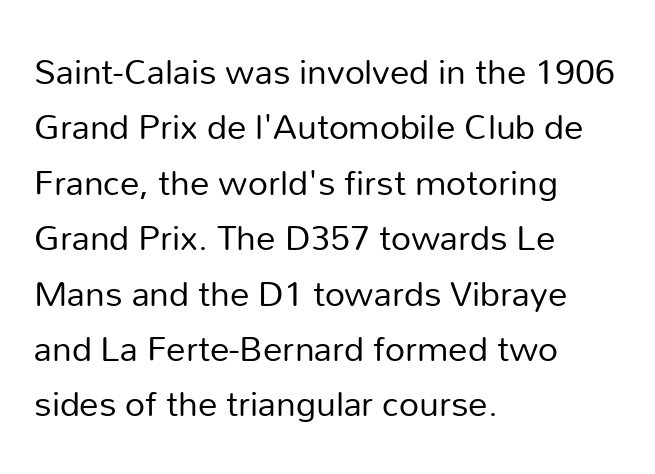
{"serif": "no", "italic": "no", "bold": "no", "weight": "regular", "width": "normal", "stroke_contrast": "low", "x_height": "medium", "monospaced": "no", "underline": "no", "align": "left", "line_spacing": "normal", "line_spacing_ratio": 1.42, "letter_spacing": "normal", "letter_spacing_em": 0.0, "glyph_px": 39}
